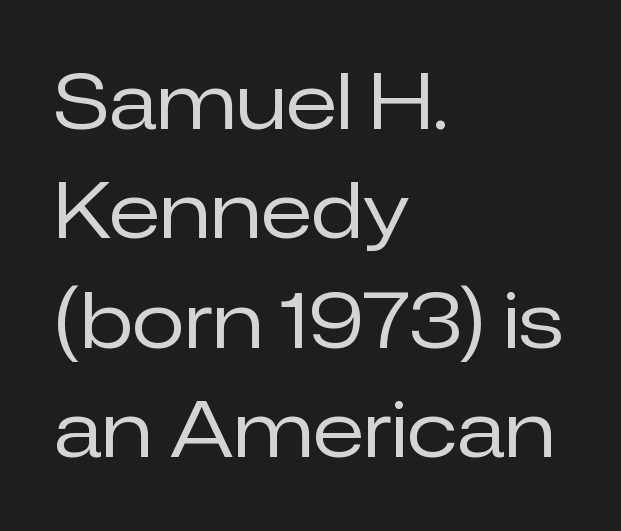
{"serif": "no", "italic": "no", "bold": "no", "weight": "regular", "width": "normal", "stroke_contrast": "low", "x_height": "medium", "monospaced": "no", "underline": "no", "align": "left", "line_spacing": "normal", "line_spacing_ratio": 1.42, "letter_spacing": "normal", "letter_spacing_em": 0.0, "glyph_px": 77}
